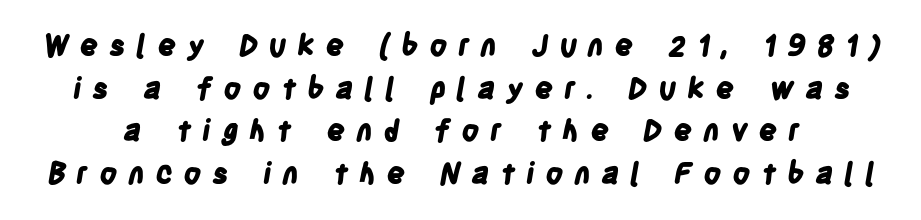
The image shows 29 px bold, condensed sans-serif type; set normal line spacing (1.47x), unusually wide letter spacing (+0.37 em), not underlined; low stroke contrast and a large x-height.
